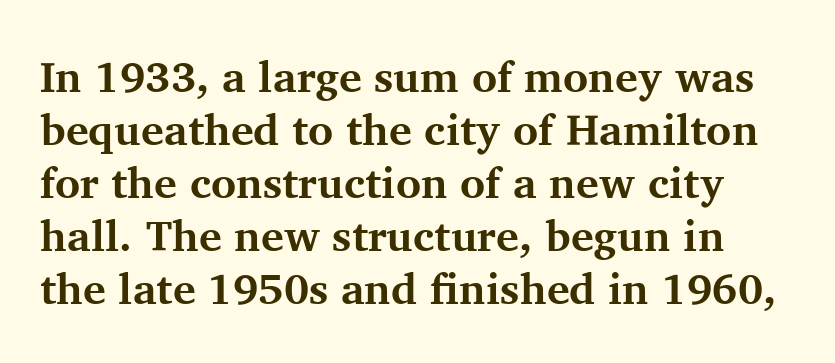
{"serif": "yes", "italic": "no", "bold": "yes", "weight": "bold", "width": "normal", "stroke_contrast": "medium", "x_height": "medium", "monospaced": "no", "underline": "no", "line_spacing_ratio": 1.23, "letter_spacing": "normal", "letter_spacing_em": 0.0, "glyph_px": 43}
